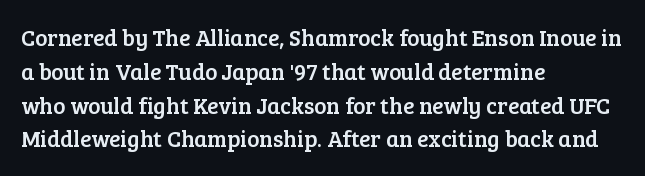
Q: Is the text italic (slanted)? A: No, it is upright.
Q: Is the text underlined? A: No.
Q: How is the paragraph aligned? A: Left-aligned.
Q: Is the spacing between letters normal or unusually wide? A: Normal.
Q: Is the spacing between lines tight, normal or loose? A: Normal.
